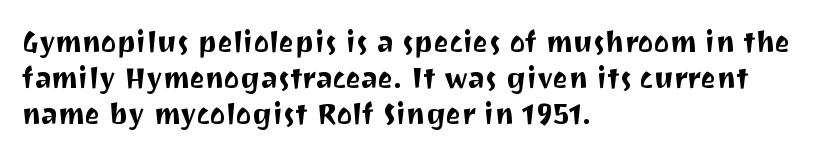
Q: Is the text italic (slanted)? A: No, it is upright.
Q: Is the typeface a serif or a sans-serif typeface? A: Sans-serif.
Q: Is the text underlined? A: No.
Q: How is the paragraph aligned? A: Left-aligned.
Q: Is the spacing between letters normal or unusually wide? A: Normal.
Q: Is the spacing between lines tight, normal or loose? A: Normal.
Q: Width (condensed, normal, or wide)? A: Normal.
Q: Stroke contrast? A: Medium.
Q: x-height? A: Medium.
Q: Monospaced? A: No.
